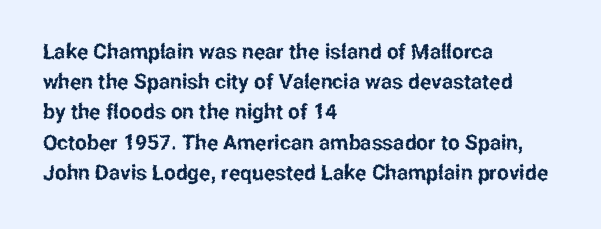
The image shows 21 px text type, upright; set left-aligned, normal line spacing (1.44x), normal letter spacing, not underlined.
